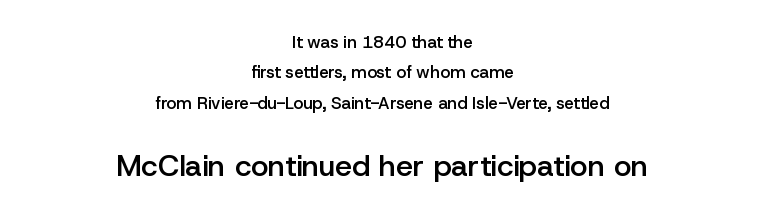
{"serif": "no", "italic": "no", "bold": "semi", "weight": "semibold", "width": "normal", "stroke_contrast": "low", "x_height": "medium", "monospaced": "no", "underline": "no", "align": "center", "line_spacing_ratio": 1.78, "letter_spacing": "normal", "letter_spacing_em": 0.0, "larger_block": "second", "size_ratio": 1.76, "glyph_px": 30}
